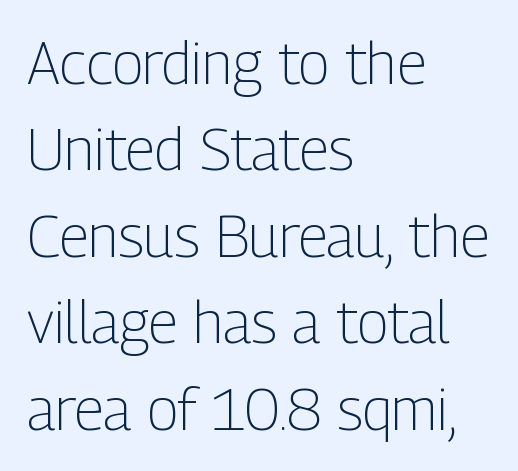
The image shows 58 px light, condensed sans-serif type, upright; set left-aligned, normal line spacing (1.49x), normal letter spacing, not underlined; low stroke contrast and a medium x-height.
